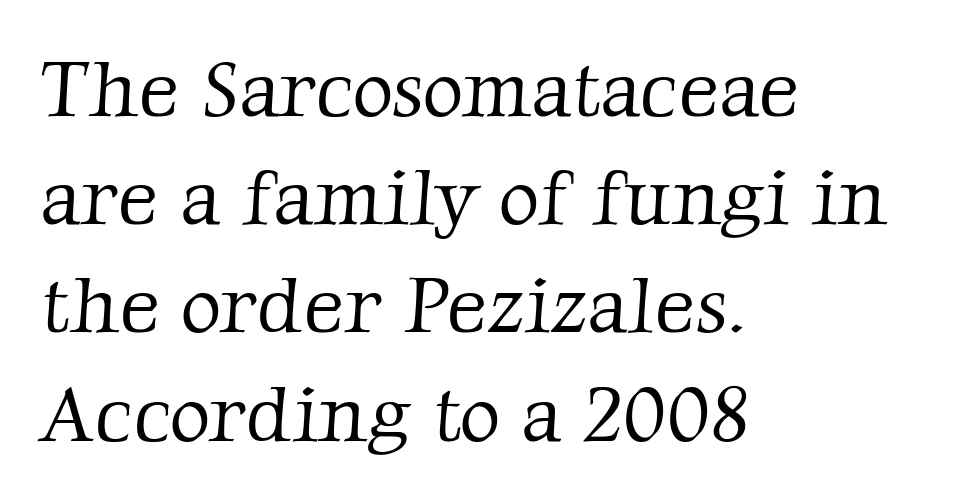
Q: Is the text bold? A: No.
Q: Is the typeface a serif or a sans-serif typeface? A: Serif.
Q: Is the text underlined? A: No.
Q: How is the paragraph aligned? A: Left-aligned.
Q: Is the spacing between letters normal or unusually wide? A: Normal.
Q: Is the spacing between lines tight, normal or loose? A: Normal.
Q: Width (condensed, normal, or wide)? A: Normal.
Q: Stroke contrast? A: Low.
Q: x-height? A: Medium.
Q: Monospaced? A: No.
